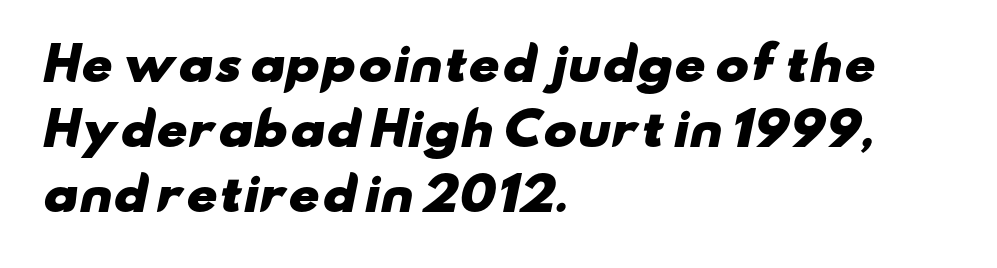
Q: Is the text bold? A: Yes.
Q: Is the typeface a serif or a sans-serif typeface? A: Sans-serif.
Q: Is the text underlined? A: No.
Q: How is the paragraph aligned? A: Left-aligned.
Q: Is the spacing between letters normal or unusually wide? A: Normal.
Q: Is the spacing between lines tight, normal or loose? A: Normal.
Q: Width (condensed, normal, or wide)? A: Wide.
Q: Stroke contrast? A: Low.
Q: x-height? A: Small.
Q: Monospaced? A: No.
